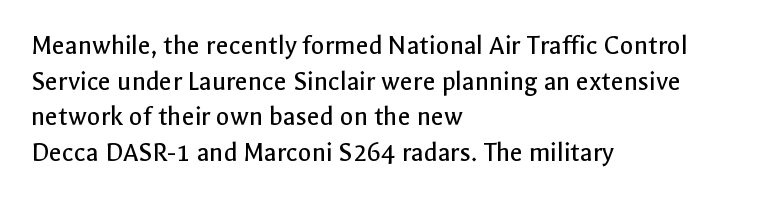
The image shows 28 px regular-weight sans-serif type, upright; set left-aligned, normal line spacing (1.27x), normal letter spacing, not underlined; a medium x-height.
